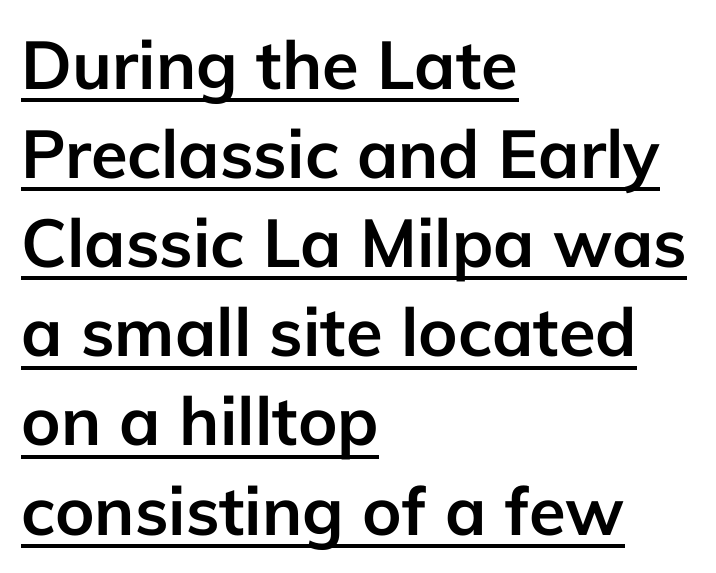
Character widths vary here, with narrow letters taking less room than wide ones. Typesetter's note: full bold, strokes at maximum text heaviness. The lettering stays uniformly vertical, giving the passage a roman look. Nope, no serifs anywhere on these letters. Honestly, the underline is the first thing you notice here. This sample uses plain, unmodified letter spacing.
